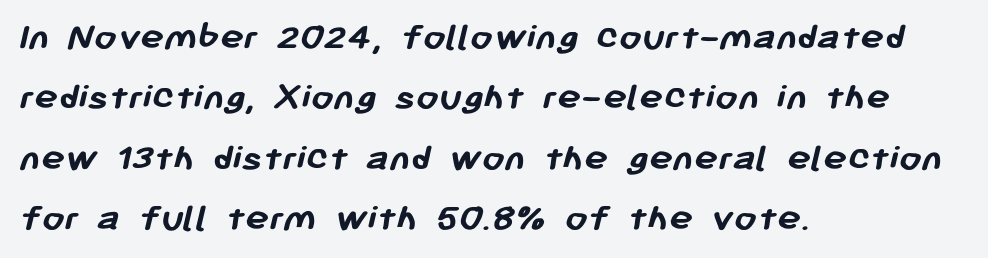
The image shows 40 px semibold sans-serif type; set left-aligned, normal line spacing (1.51x), normal letter spacing, not underlined; low stroke contrast and a medium x-height.
